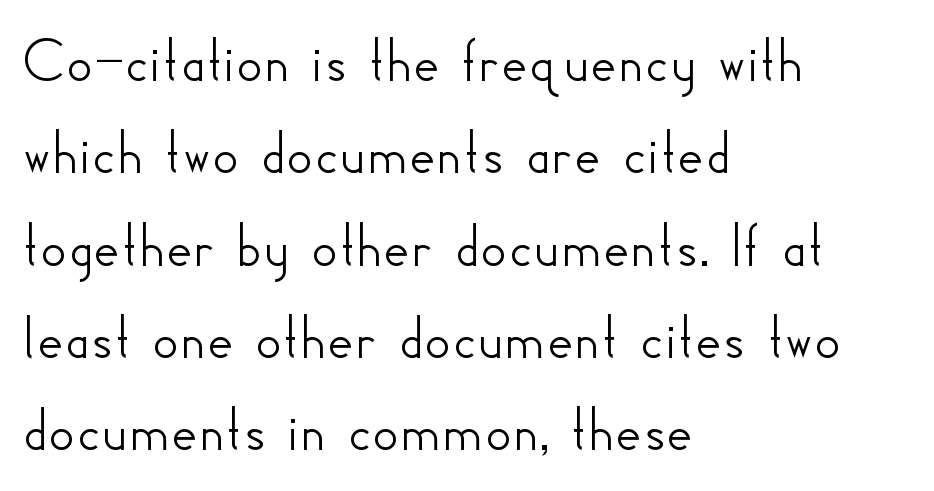
Q: Is the text italic (slanted)? A: No, it is upright.
Q: Is the typeface a serif or a sans-serif typeface? A: Sans-serif.
Q: Is the text underlined? A: No.
Q: How is the paragraph aligned? A: Left-aligned.
Q: Is the spacing between letters normal or unusually wide? A: Normal.
Q: Is the spacing between lines tight, normal or loose? A: Normal.
Q: Width (condensed, normal, or wide)? A: Normal.
Q: Stroke contrast? A: Low.
Q: x-height? A: Small.
Q: Monospaced? A: No.
